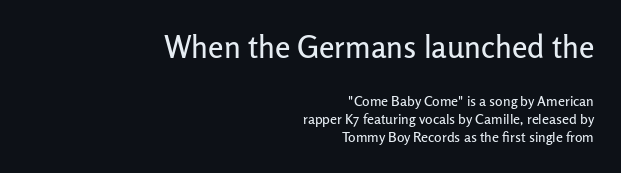
The image shows 31 px sans-serif type, upright; set right-aligned, normal line spacing (1.29x), normal letter spacing, not underlined; the first (top) block is 2.21x larger; low stroke contrast and a medium x-height.
